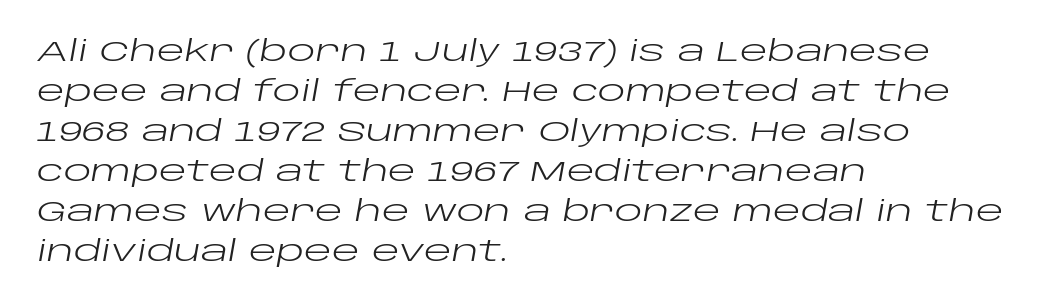
Each letter keeps its own natural width here, so spacing adapts to shape. Summary of vertical rhythm: regular, with standard interline spacing. The tracking reads as untouched default to a designer's eye. Bold? No — there's no thickening of the strokes.
